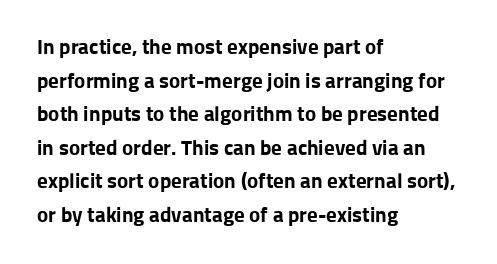
Q: Is the text bold? A: Yes.
Q: Is the text italic (slanted)? A: No, it is upright.
Q: Is the text underlined? A: No.
Q: How is the paragraph aligned? A: Left-aligned.
Q: Is the spacing between letters normal or unusually wide? A: Normal.
Q: Is the spacing between lines tight, normal or loose? A: Normal.
